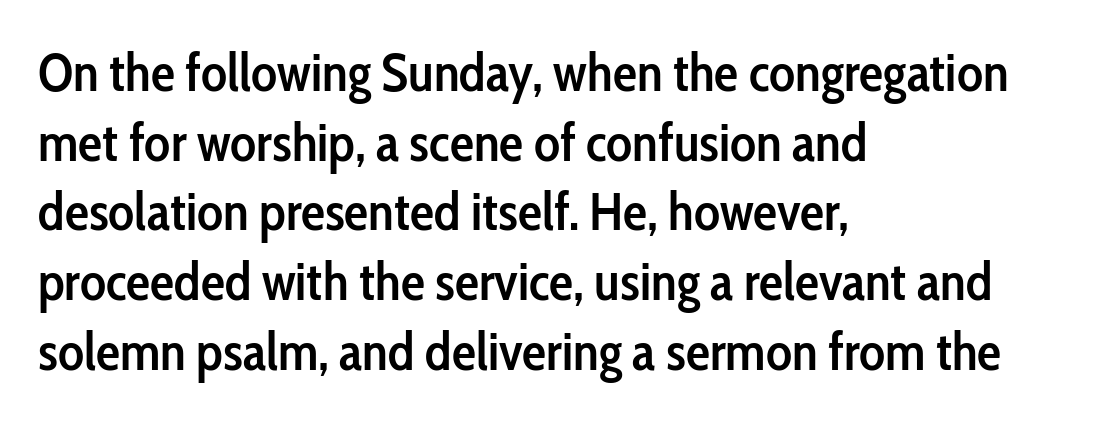
This sample has the flowing, uneven cadence of proportional lettering. This rendering features lettering with no underline. Strokes here are thickened, but only to semibold level. Does the lettering tilt? It doesn't — this is upright.
